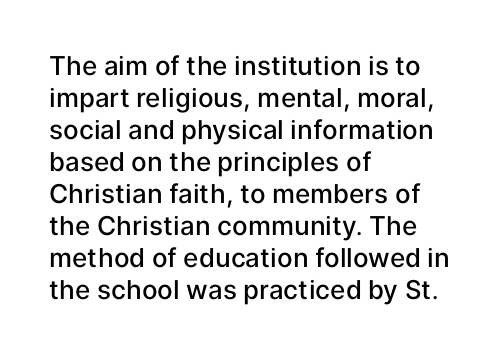
Each row of text sits above clean, open space. In CSS terms this would be text-align: left. Is the type bold? Partly — it's a semibold, heavier than regular but not fully bold. The font's upright variant was chosen for this text. Nothing unusual about the tracking: characters are spaced as the font intends.
